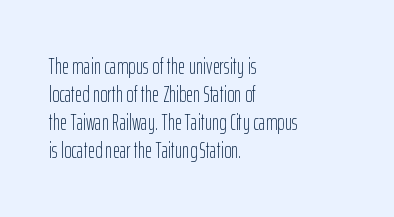
{"italic": "no", "bold": "no", "underline": "no", "align": "left", "line_spacing": "normal", "line_spacing_ratio": 1.27, "letter_spacing": "normal", "letter_spacing_em": 0.0, "glyph_px": 22}
